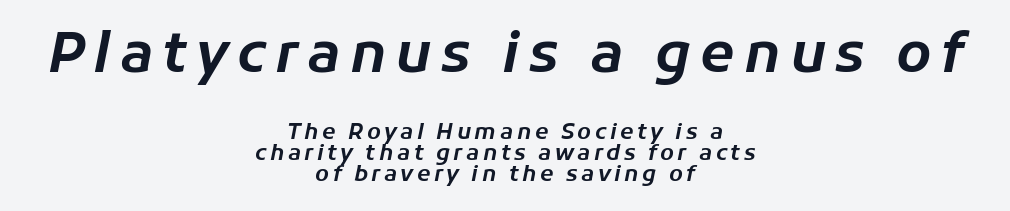
The zone under the glyphs is completely vacant. What's the leading like? Squeezed, with rows nearly overlapping. This sample uses an oblique cut, with every glyph tilted off the vertical. The letters advance in unequal steps, a hallmark of proportional type. Here the first block reads like a headline and the second like body copy.
